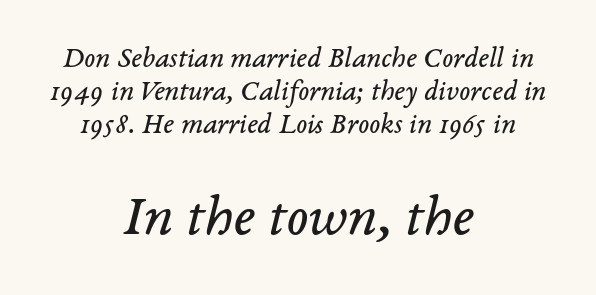
{"serif": "yes", "italic": "yes", "lean": "right", "slant_degrees": 14, "bold": "no", "weight": "regular", "width": "normal", "stroke_contrast": "low", "x_height": "medium", "monospaced": "no", "underline": "no", "align": "center", "line_spacing": "tight", "line_spacing_ratio": 1.14, "letter_spacing": "normal", "letter_spacing_em": 0.0, "larger_block": "second", "size_ratio": 2.0, "glyph_px": 58}
